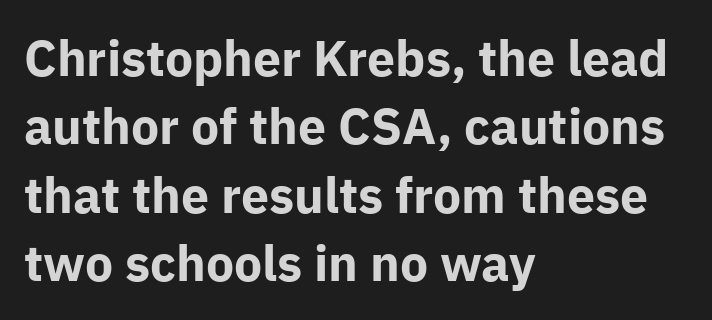
Q: Is the text bold? A: Yes.
Q: Is the text italic (slanted)? A: No, it is upright.
Q: Is the typeface a serif or a sans-serif typeface? A: Sans-serif.
Q: Is the text underlined? A: No.
Q: How is the paragraph aligned? A: Left-aligned.
Q: Is the spacing between letters normal or unusually wide? A: Normal.
Q: Is the spacing between lines tight, normal or loose? A: Normal.
Q: Width (condensed, normal, or wide)? A: Normal.
Q: Stroke contrast? A: Low.
Q: x-height? A: Medium.
Q: Monospaced? A: No.
